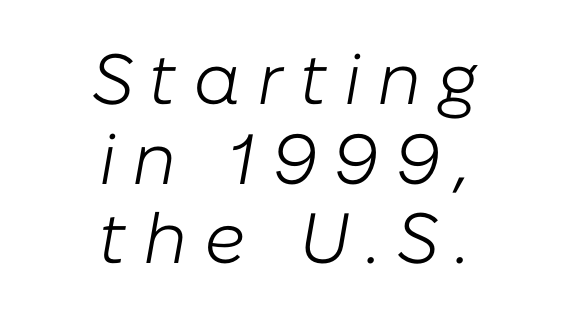
Q: Is the text bold? A: No.
Q: Is the text italic (slanted)? A: Yes, it leans right by about 10 degrees.
Q: Is the text underlined? A: No.
Q: How is the paragraph aligned? A: Centered.
Q: Is the spacing between letters normal or unusually wide? A: Unusually wide.
Q: Is the spacing between lines tight, normal or loose? A: Tight.
Q: Width (condensed, normal, or wide)? A: Normal.
Q: Stroke contrast? A: Low.
Q: x-height? A: Medium.
Q: Monospaced? A: No.
